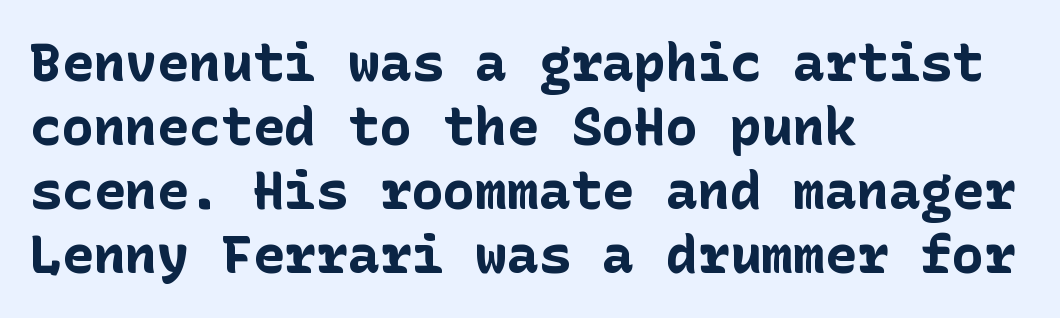
{"serif": "no", "italic": "no", "bold": "yes", "weight": "bold", "width": "normal", "stroke_contrast": "low", "x_height": "medium", "underline": "no", "align": "left", "line_spacing_ratio": 1.21, "letter_spacing": "normal", "letter_spacing_em": 0.0, "glyph_px": 53}
